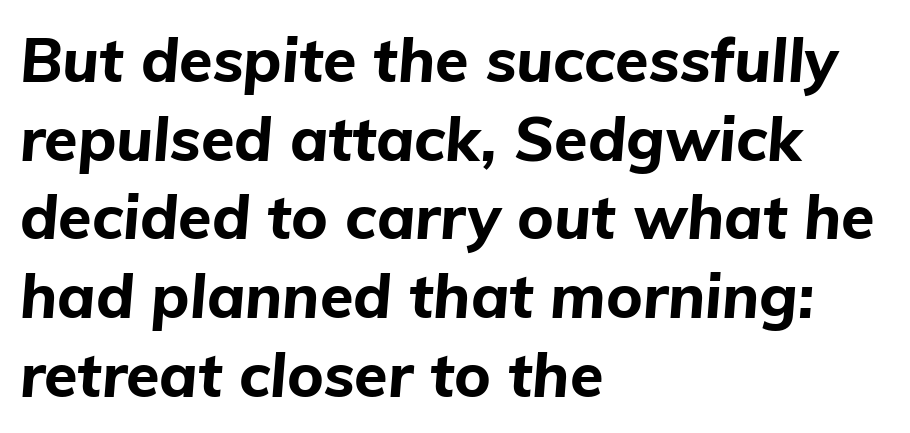
The image shows 61 px bold type, italic (leaning right); set left-aligned, normal line spacing (1.29x), normal letter spacing, not underlined; low stroke contrast and a medium x-height.
